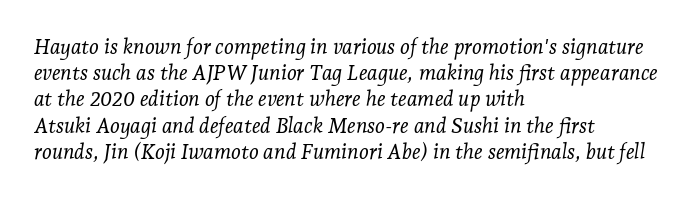
The vertical gap from one line to the next is medium. The lines are quadded left. Does the lettering tilt? It does — this is italic. Plain, unruled lines of type.
